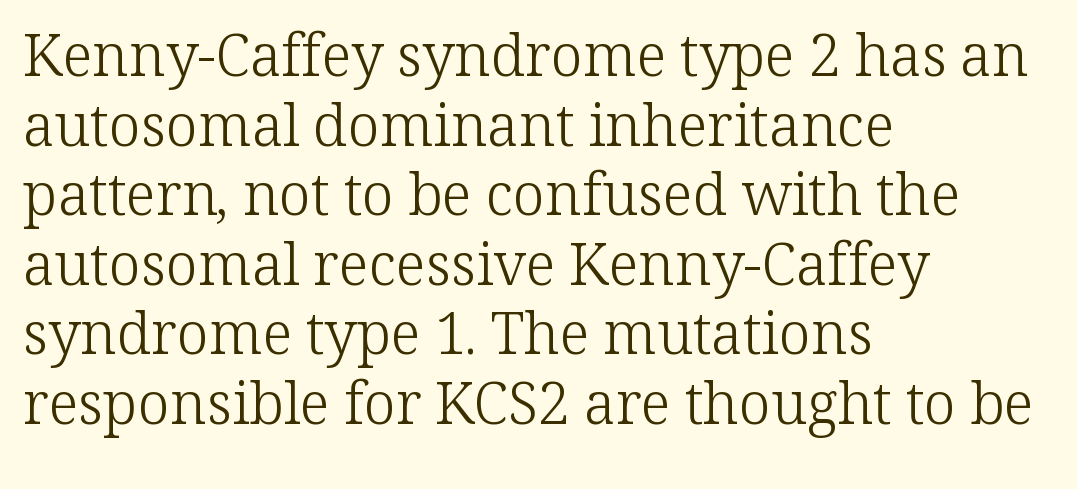
The image shows 58 px light serif type, upright; set left-aligned, line spacing 1.2x, normal letter spacing, not underlined; low stroke contrast and a medium x-height.
